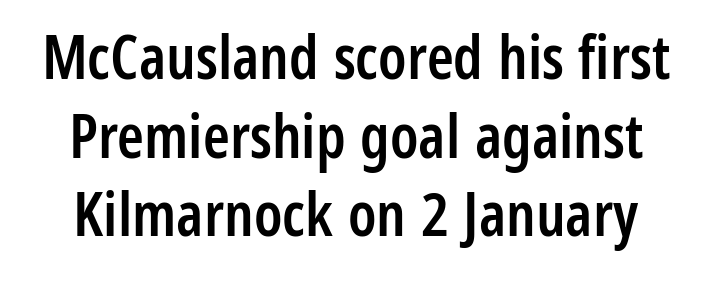
{"serif": "no", "italic": "no", "bold": "semi", "weight": "semibold", "width": "condensed", "stroke_contrast": "low", "x_height": "medium", "monospaced": "no", "underline": "no", "line_spacing": "normal", "line_spacing_ratio": 1.29, "letter_spacing": "normal", "letter_spacing_em": 0.0, "glyph_px": 61}
